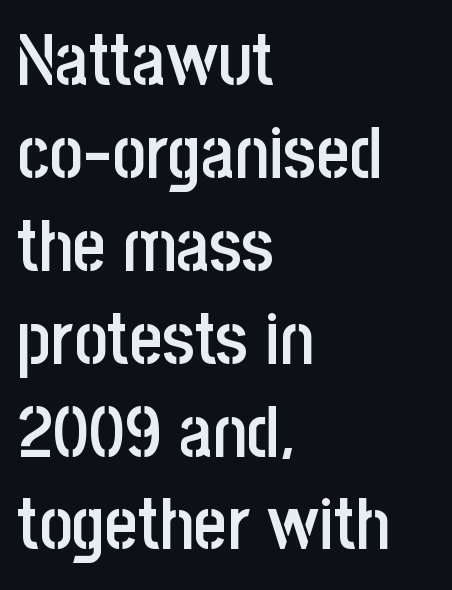
Words float on clear page, feet unadorned. You can tell from the bare stems that sans-serif type was used. Vertical strokes here are truly vertical. Leading matches the norm, producing a regular column. Spacing verdict: proportional, widths tailored to each character.
